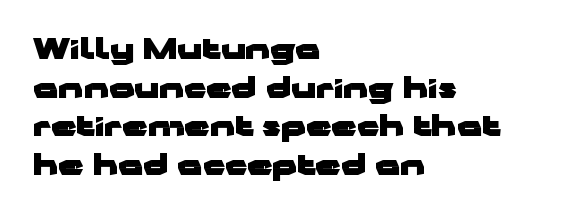
The image shows 28 px heavy, wide sans-serif type, upright; set left-aligned, normal line spacing (1.38x), normal letter spacing, not underlined; low stroke contrast and a medium x-height.
